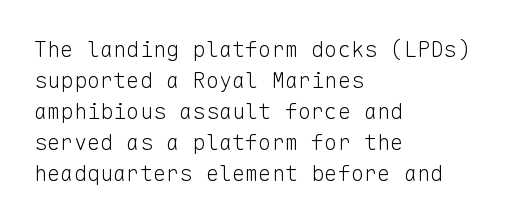
Q: Is the text bold? A: No.
Q: Is the text italic (slanted)? A: No, it is upright.
Q: Is the text underlined? A: No.
Q: How is the paragraph aligned? A: Left-aligned.
Q: Is the spacing between letters normal or unusually wide? A: Normal.
Q: Is the spacing between lines tight, normal or loose? A: Normal.
